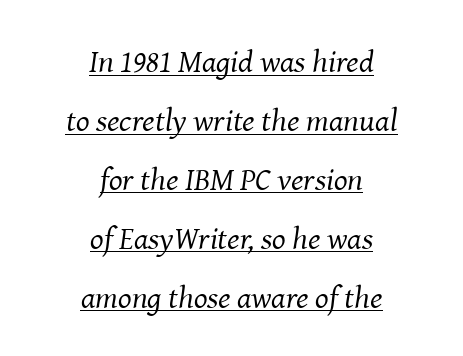
{"serif": "yes", "italic": "yes", "lean": "right", "slant_degrees": 8, "bold": "no", "weight": "regular", "width": "normal", "stroke_contrast": "medium", "x_height": "medium", "monospaced": "no", "underline": "yes", "align": "center", "line_spacing_ratio": 1.84, "letter_spacing": "normal", "letter_spacing_em": 0.0, "glyph_px": 32}
